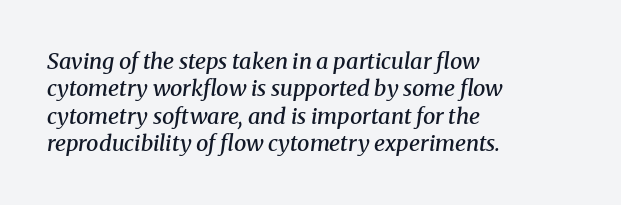
This is oblique type, the kind used for emphasis or titles. If you drew a ruler down the left edge, every line would touch it. The rendering uses a moderate line-height, typical for paragraphs. The space beneath each line is pristine and unruled. On the weight axis this lands at semibold, roughly 600. Honestly, the letter spacing is just normal — you wouldn't notice it.
